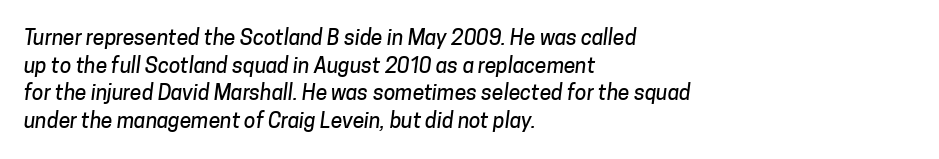
Q: Is the text underlined? A: No.
Q: How is the paragraph aligned? A: Left-aligned.
Q: Is the spacing between letters normal or unusually wide? A: Normal.
Q: Is the spacing between lines tight, normal or loose? A: Normal.
